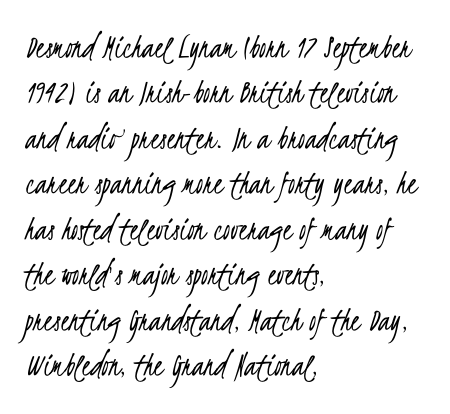
{"serif": "no", "bold": "no", "weight": "light", "width": "condensed", "stroke_contrast": "low", "x_height": "small", "monospaced": "no", "underline": "no", "align": "left", "line_spacing": "normal", "line_spacing_ratio": 1.3, "letter_spacing": "normal", "letter_spacing_em": 0.0, "glyph_px": 35}
